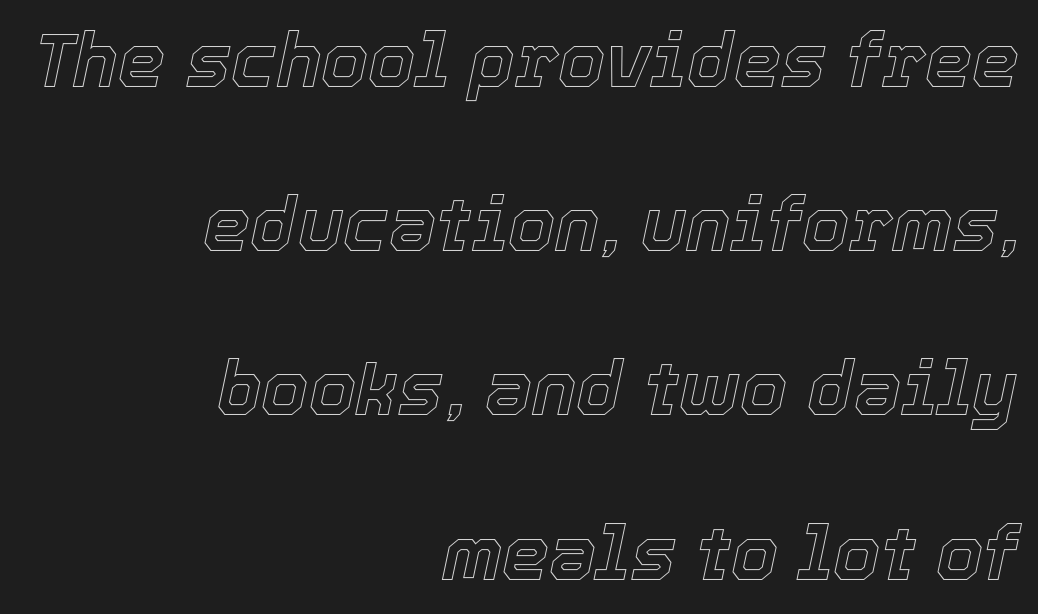
{"italic": "yes", "lean": "right", "slant_degrees": 12, "width": "normal", "x_height": "medium", "monospaced": "no", "underline": "no", "align": "right", "line_spacing": "loose", "line_spacing_ratio": 2.19, "letter_spacing": "normal", "letter_spacing_em": 0.0, "glyph_px": 75}
